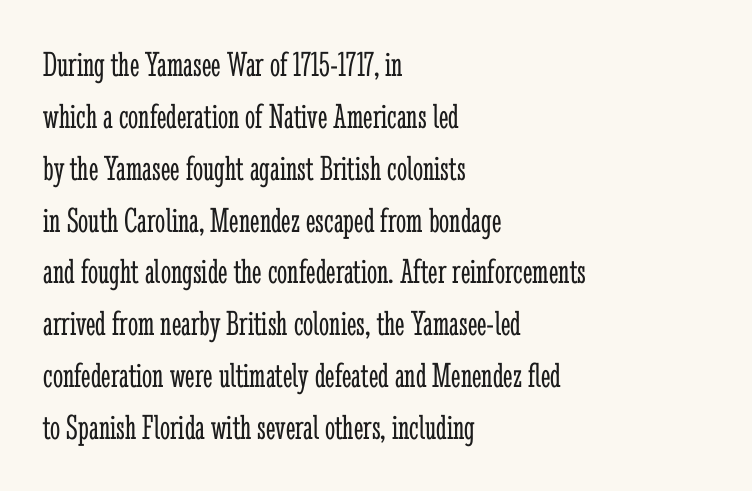
Q: Is the text bold? A: No.
Q: Is the text italic (slanted)? A: No, it is upright.
Q: Is the typeface a serif or a sans-serif typeface? A: Serif.
Q: Is the text underlined? A: No.
Q: How is the paragraph aligned? A: Left-aligned.
Q: Is the spacing between letters normal or unusually wide? A: Normal.
Q: Is the spacing between lines tight, normal or loose? A: Normal.
Q: Width (condensed, normal, or wide)? A: Condensed.
Q: Stroke contrast? A: Low.
Q: x-height? A: Medium.
Q: Monospaced? A: No.
